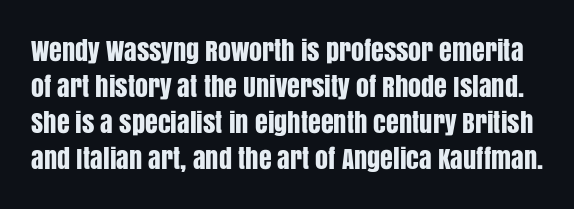
Q: Is the text italic (slanted)? A: No, it is upright.
Q: Is the text underlined? A: No.
Q: Is the spacing between letters normal or unusually wide? A: Normal.
Q: Is the spacing between lines tight, normal or loose? A: Normal.
